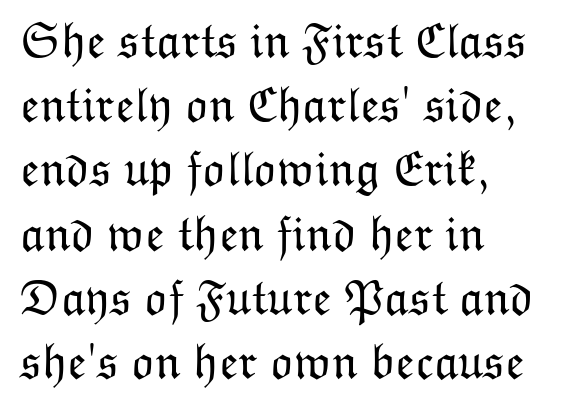
{"italic": "no", "bold": "no", "weight": "light", "width": "normal", "stroke_contrast": "low", "x_height": "medium", "monospaced": "no", "underline": "no", "align": "left", "line_spacing": "normal", "line_spacing_ratio": 1.31, "letter_spacing": "normal", "letter_spacing_em": 0.0, "glyph_px": 49}
